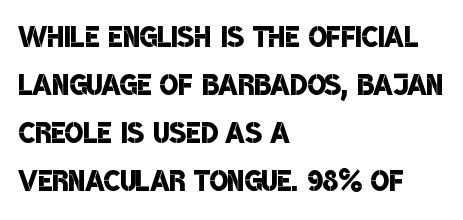
The letters carry no serifs — their stems end cleanly without finishing strokes. The text block is weighted toward the left margin, trailing off unevenly rightward. The specimen omits any rule beneath the text block's lines. Is this a fixed-width face? No — the glyphs have proportional, varying widths.
